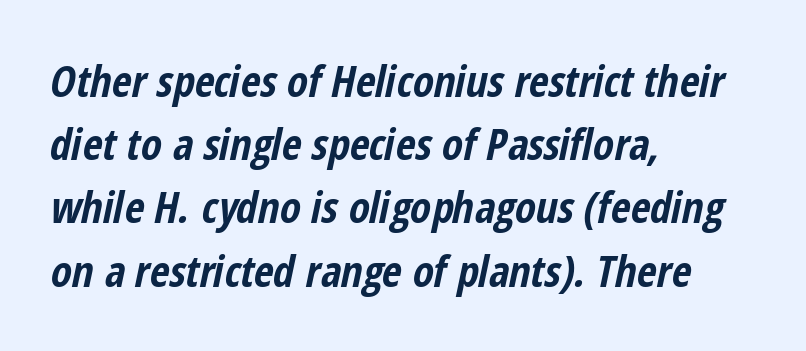
{"italic": "yes", "lean": "right", "slant_degrees": 12, "bold": "yes", "weight": "bold", "width": "condensed", "stroke_contrast": "low", "x_height": "medium", "monospaced": "no", "underline": "no", "align": "left", "line_spacing": "normal", "line_spacing_ratio": 1.47, "letter_spacing": "normal", "letter_spacing_em": 0.0, "glyph_px": 43}
